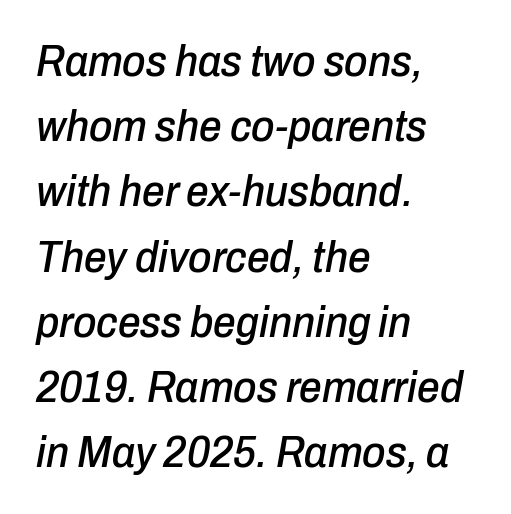
Letter spacing: default. The typography opts for an oblique posture over an upright one. A normal amount of white space separates one row of letters from the next. Compared with a centered layout, this one pins lines to the left instead. The face used here is proportionally spaced, like ordinary book or web type. Nobody drew a line under any word here.
